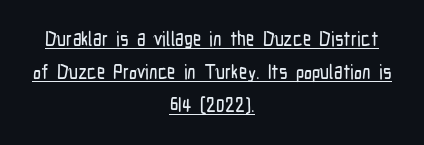
A typesetter would call this zero additional tracking. Caption: lettering with a line underneath. This sample uses an upright cut, with every glyph sitting square on the baseline. Compared with typical paragraphs, the rows here are spaced about the same. Leftover space on each line is divided equally before and after the words.
